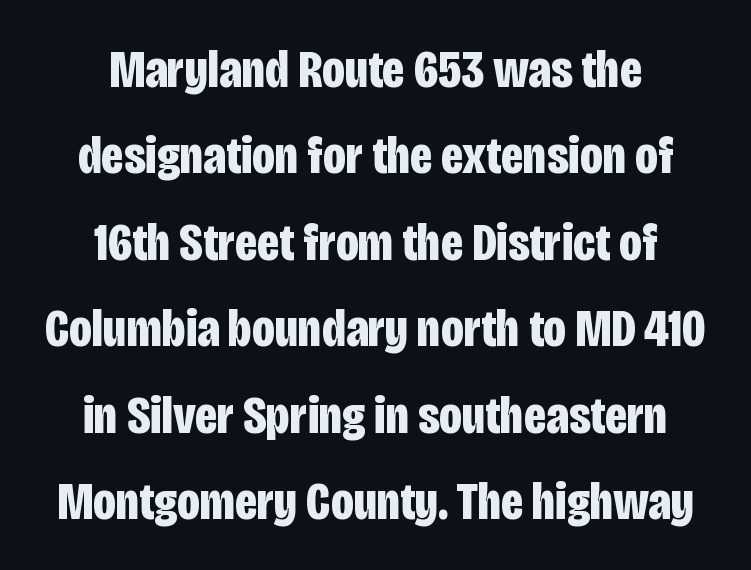
{"serif": "no", "italic": "no", "bold": "yes", "weight": "bold", "width": "condensed", "stroke_contrast": "low", "x_height": "large", "monospaced": "no", "underline": "no", "align": "center", "line_spacing": "normal", "line_spacing_ratio": 1.6, "letter_spacing": "normal", "letter_spacing_em": 0.0, "glyph_px": 54}
